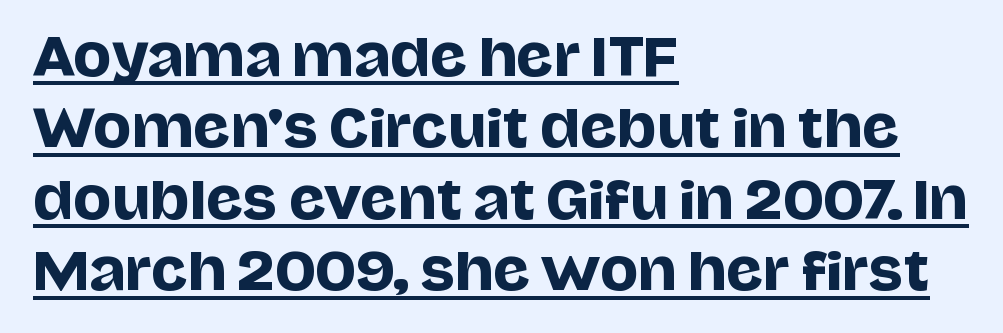
{"serif": "no", "italic": "no", "width": "normal", "stroke_contrast": "low", "x_height": "large", "monospaced": "no", "underline": "yes", "align": "left", "line_spacing": "normal", "line_spacing_ratio": 1.4, "letter_spacing": "normal", "letter_spacing_em": 0.0, "glyph_px": 51}
